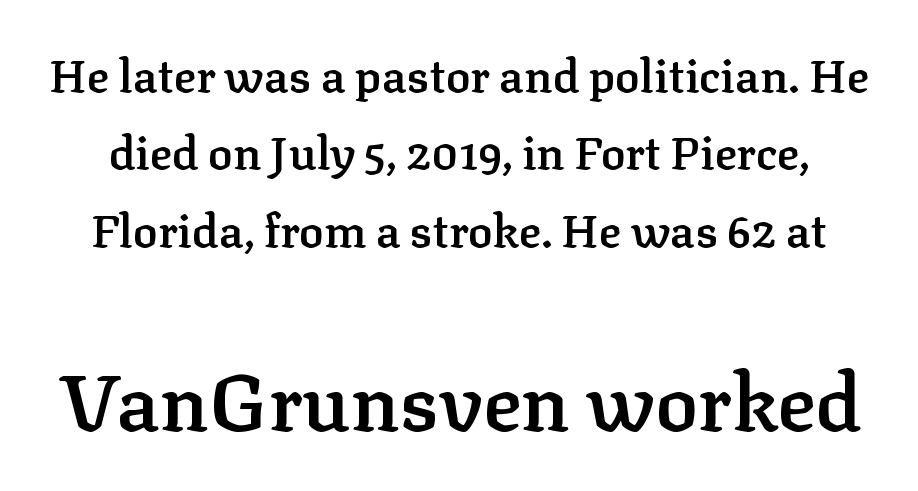
Q: Is the text bold? A: Semi-bold.
Q: Is the text italic (slanted)? A: No, it is upright.
Q: Is the typeface a serif or a sans-serif typeface? A: Serif.
Q: Is the text underlined? A: No.
Q: Is the spacing between letters normal or unusually wide? A: Normal.
Q: Is the spacing between lines tight, normal or loose? A: Normal.
Q: Which block of text is set in a larger size, the first (top) or the second (bottom)? A: The second (bottom) one.
Q: Width (condensed, normal, or wide)? A: Normal.
Q: Stroke contrast? A: Low.
Q: x-height? A: Medium.
Q: Monospaced? A: No.
